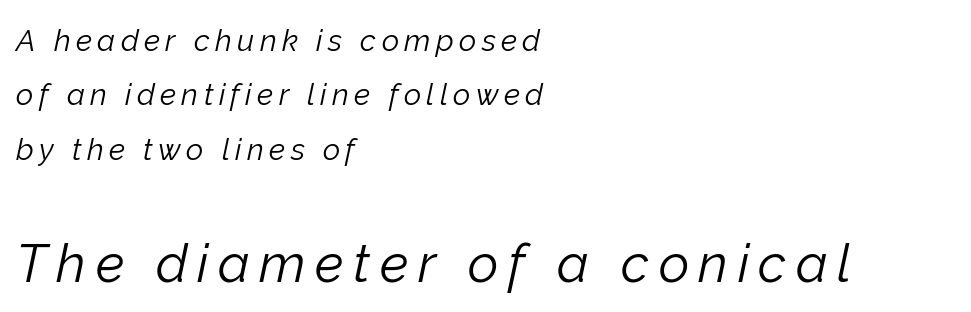
{"italic": "yes", "lean": "right", "slant_degrees": 12, "bold": "no", "weight": "light", "width": "normal", "stroke_contrast": "low", "x_height": "medium", "monospaced": "no", "underline": "no", "align": "left", "line_spacing_ratio": 1.81, "larger_block": "second", "size_ratio": 1.77, "glyph_px": 53}
